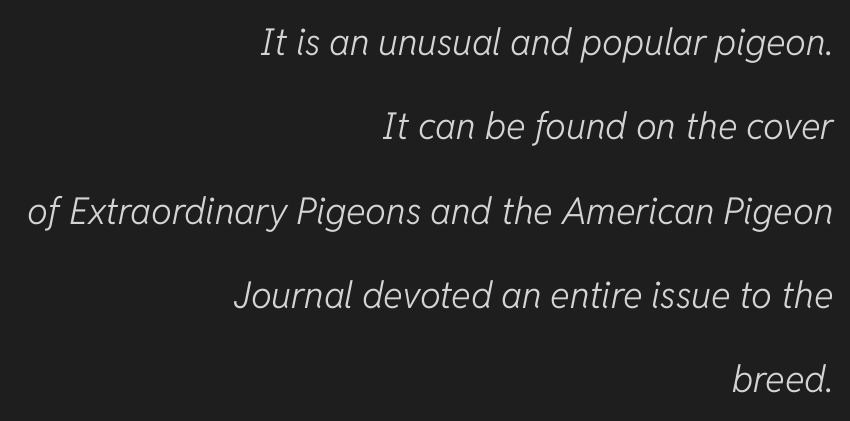
Q: Is the text bold? A: No.
Q: Is the text italic (slanted)? A: Yes, it leans right by about 11 degrees.
Q: Is the text underlined? A: No.
Q: How is the paragraph aligned? A: Right-aligned.
Q: Is the spacing between letters normal or unusually wide? A: Normal.
Q: Is the spacing between lines tight, normal or loose? A: Loose.
Q: Width (condensed, normal, or wide)? A: Normal.
Q: Stroke contrast? A: Low.
Q: x-height? A: Medium.
Q: Monospaced? A: No.
